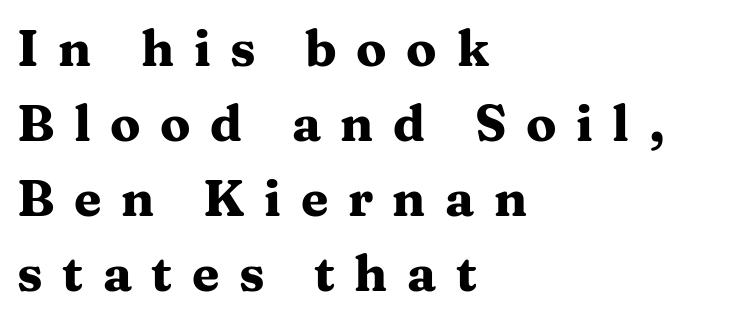
Typographic density is high because the face is bold. The glyphs in this specimen are seriffed. How are the letters spaced? Widely, with obvious added tracking. The leading is moderate, giving the passage an even texture. Letters rest on an invisible, unmarked baseline. Notice how the stems are strictly vertical — no italics here.
